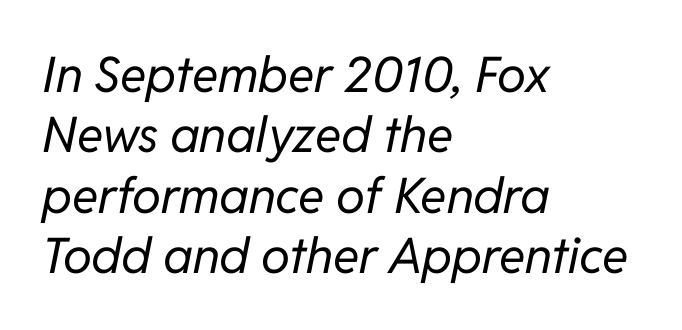
Does extra space separate the letters? No, they use regular spacing. Short and long lines alike share a common starting point at left. Vertical stems look standard width or narrower in stroke. Quick note: underline off. The passage shown is typed in a proportional face where columns would drift.
